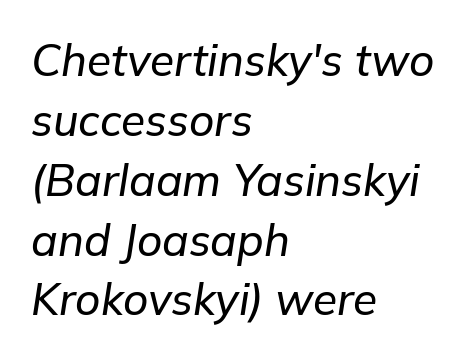
Students, observe: this is what conventionally led text looks like. The rendering uses natural spacing where letterforms have individual widths. The rendering keeps characters at their native spacing. If you drew a line through each stem, it would be angled. The rendering anchors every line to the left-hand side.
